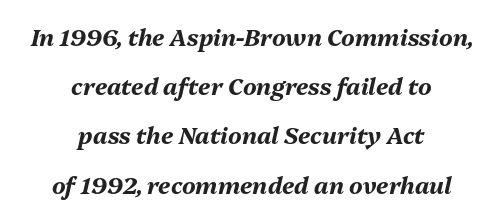
Q: Is the text bold? A: Yes.
Q: Is the text italic (slanted)? A: Yes, it leans right by about 13 degrees.
Q: Is the text underlined? A: No.
Q: How is the paragraph aligned? A: Centered.
Q: Is the spacing between letters normal or unusually wide? A: Normal.
Q: Is the spacing between lines tight, normal or loose? A: Loose.
